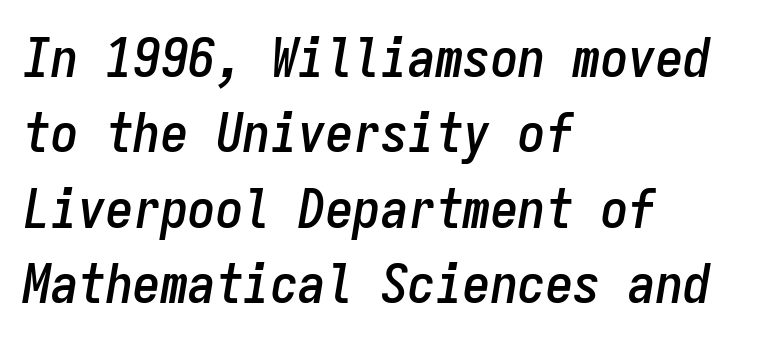
Q: Is the text italic (slanted)? A: Yes, it leans right by about 9 degrees.
Q: Is the text underlined? A: No.
Q: How is the paragraph aligned? A: Left-aligned.
Q: Is the spacing between letters normal or unusually wide? A: Normal.
Q: Is the spacing between lines tight, normal or loose? A: Normal.
Q: Width (condensed, normal, or wide)? A: Condensed.
Q: Stroke contrast? A: Low.
Q: x-height? A: Medium.
Q: Monospaced? A: Yes.
